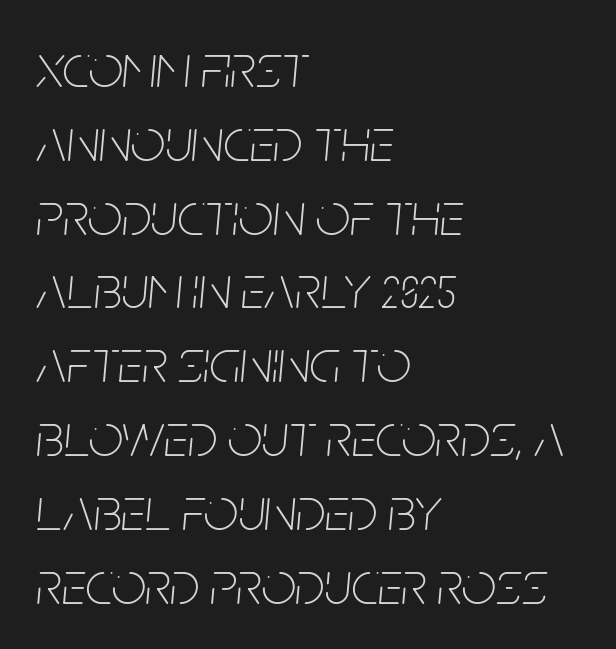
The image shows 61 px thin, condensed type, italic (leaning right); set left-aligned, line spacing 1.21x, normal letter spacing, not underlined; low stroke contrast and a large x-height.
